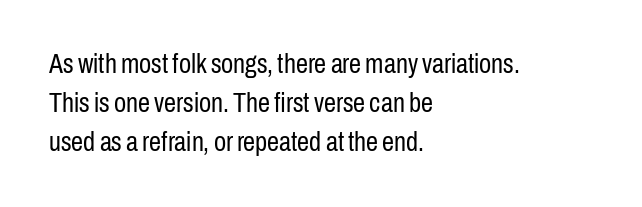
{"italic": "no", "bold": "no", "underline": "no", "align": "left", "line_spacing": "normal", "line_spacing_ratio": 1.45, "letter_spacing": "normal", "letter_spacing_em": 0.0, "glyph_px": 27}
